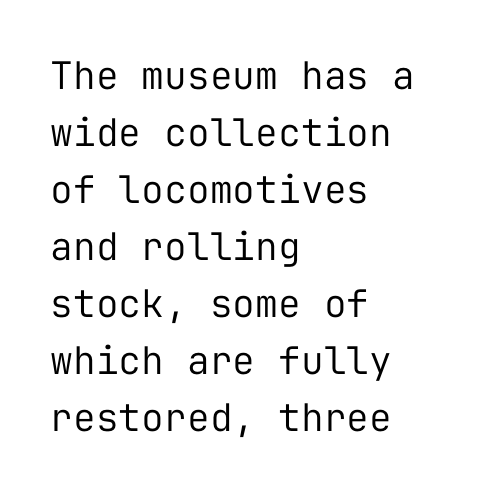
{"serif": "no", "italic": "no", "bold": "no", "weight": "regular", "width": "normal", "stroke_contrast": "low", "x_height": "medium", "monospaced": "yes", "underline": "no", "align": "left", "line_spacing": "normal", "line_spacing_ratio": 1.5, "letter_spacing": "normal", "letter_spacing_em": 0.0, "glyph_px": 38}
